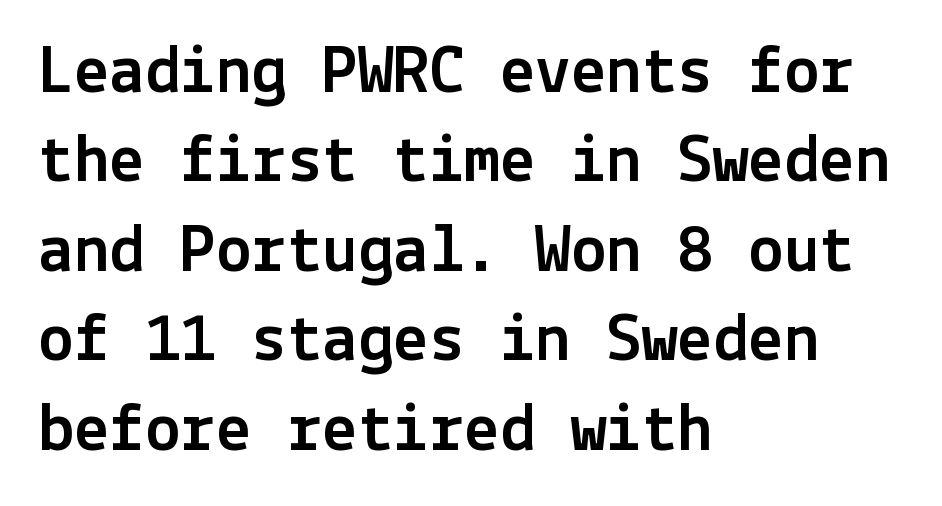
Q: Is the text italic (slanted)? A: No, it is upright.
Q: Is the typeface a serif or a sans-serif typeface? A: Sans-serif.
Q: Is the text underlined? A: No.
Q: How is the paragraph aligned? A: Left-aligned.
Q: Is the spacing between letters normal or unusually wide? A: Normal.
Q: Is the spacing between lines tight, normal or loose? A: Normal.
Q: Width (condensed, normal, or wide)? A: Normal.
Q: x-height? A: Medium.
